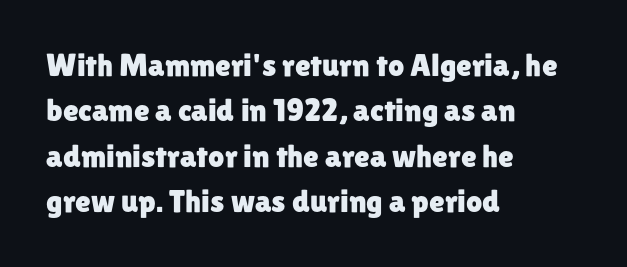
Serif or sans? Sans — the stroke terminals are bare. Rule under the text: the space is simply empty. The letters advance in unequal steps, a hallmark of proportional type. Tracking value appears to be zero — textbook default spacing.
